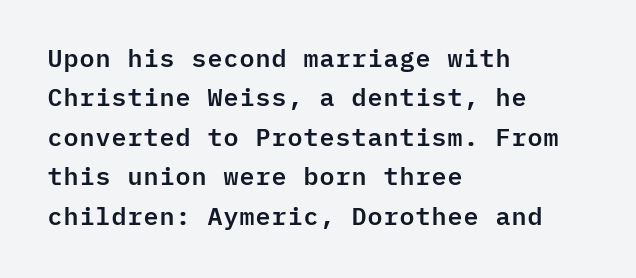
{"italic": "no", "underline": "no", "align": "left", "line_spacing": "normal", "line_spacing_ratio": 1.58, "letter_spacing": "normal", "letter_spacing_em": 0.0, "glyph_px": 25}
